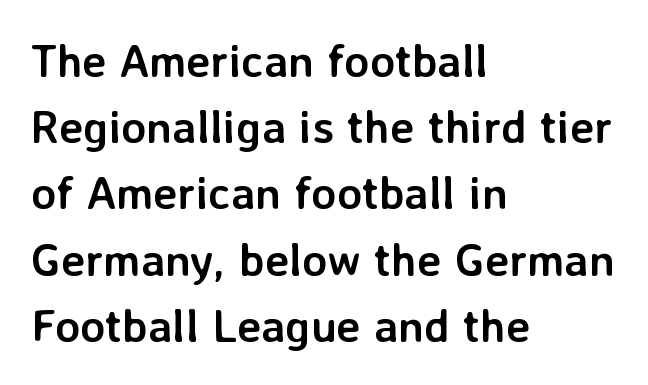
{"serif": "no", "italic": "no", "bold": "yes", "weight": "semibold", "width": "normal", "stroke_contrast": "low", "x_height": "medium", "monospaced": "no", "underline": "no", "align": "left", "line_spacing": "normal", "line_spacing_ratio": 1.44, "letter_spacing": "normal", "letter_spacing_em": 0.0, "glyph_px": 46}
